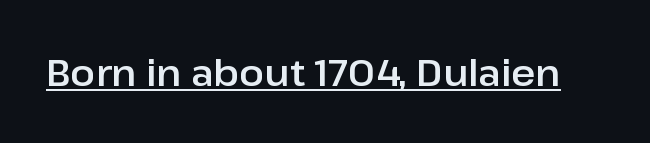
{"serif": "no", "italic": "no", "width": "normal", "stroke_contrast": "low", "x_height": "medium", "monospaced": "no", "underline": "yes", "letter_spacing": "normal", "letter_spacing_em": 0.0, "glyph_px": 37}
